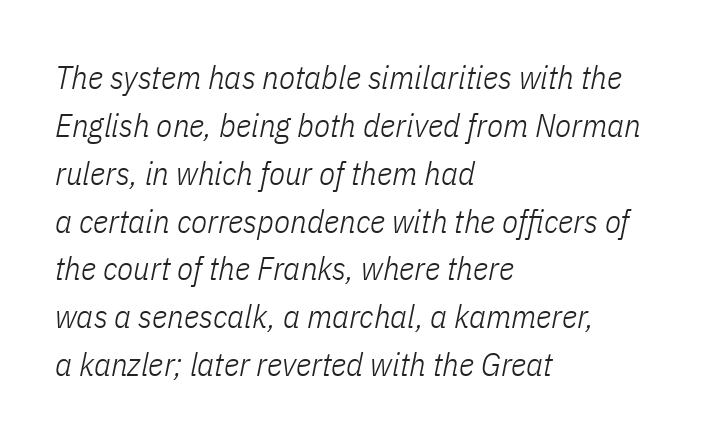
The image shows 33 px light, condensed type, italic (leaning right); set left-aligned, normal line spacing (1.45x), normal letter spacing, not underlined; low stroke contrast and a medium x-height.
